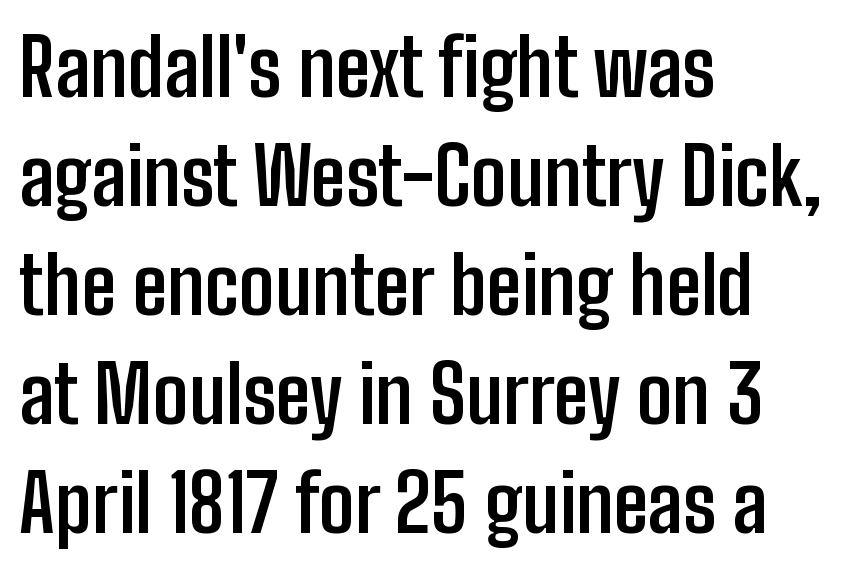
Q: Is the text bold? A: Yes.
Q: Is the text italic (slanted)? A: No, it is upright.
Q: Is the typeface a serif or a sans-serif typeface? A: Sans-serif.
Q: Is the text underlined? A: No.
Q: How is the paragraph aligned? A: Left-aligned.
Q: Is the spacing between letters normal or unusually wide? A: Normal.
Q: Is the spacing between lines tight, normal or loose? A: Normal.
Q: Width (condensed, normal, or wide)? A: Condensed.
Q: Stroke contrast? A: Low.
Q: x-height? A: Medium.
Q: Monospaced? A: No.
